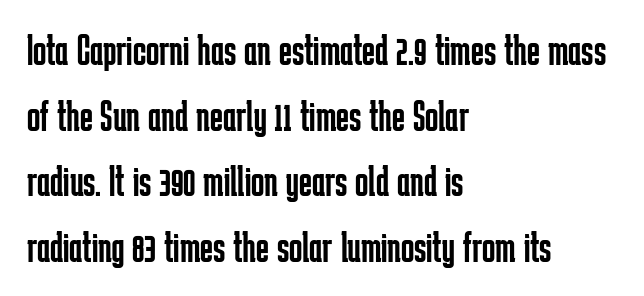
The gaps between neighbouring characters are ordinary and unremarkable. The rendering anchors every line to the left-hand side. Regarding serifs, this sample does without them. The passage shown is typed in a proportional face where columns would drift.
